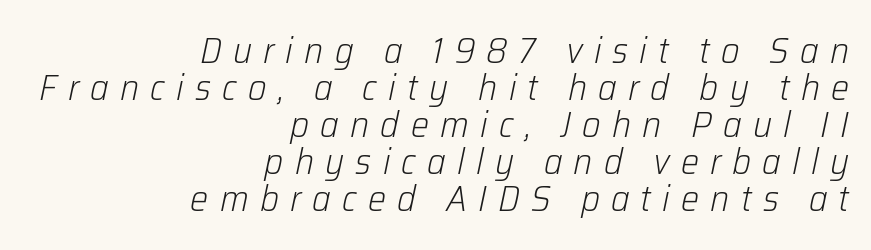
In CSS terms this would be text-align: right. Descender tails drop into unmarked territory. Horizontal bands of white between lines are thin slivers. Ink coverage per letter is moderate at most.
